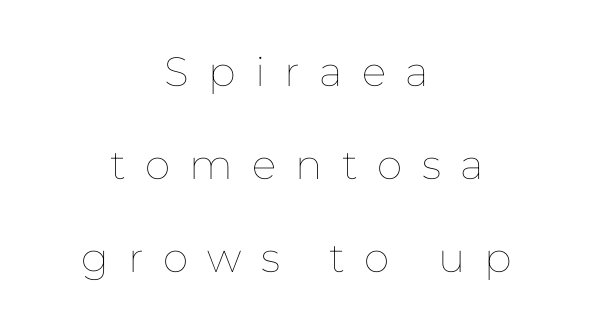
{"italic": "no", "bold": "no", "weight": "thin", "width": "normal", "stroke_contrast": "low", "x_height": "medium", "monospaced": "no", "underline": "no", "align": "center", "line_spacing": "loose", "line_spacing_ratio": 2.27, "letter_spacing": "wide", "letter_spacing_em": 0.47, "glyph_px": 41}
